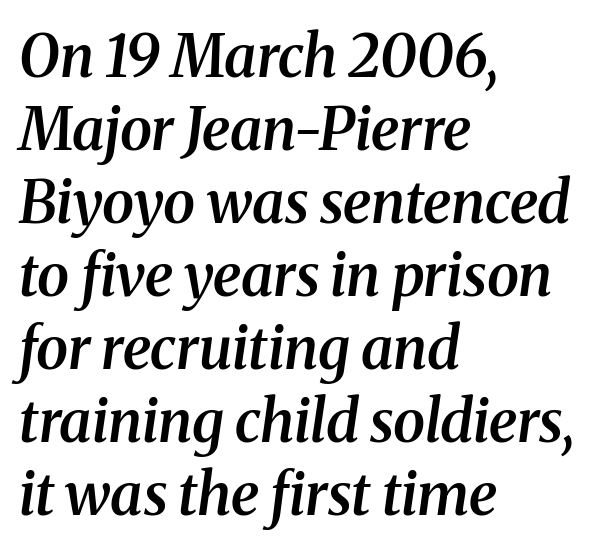
The designer left line spacing at the default. These lines keep a tight, regular rhythm from letter to letter. Unmarked baselines from the first word to the last. Weight: semibold (demi). The passage shown is typed in a proportional face where columns would drift. Horizontal alignment here is leftward, the default for most running prose.
